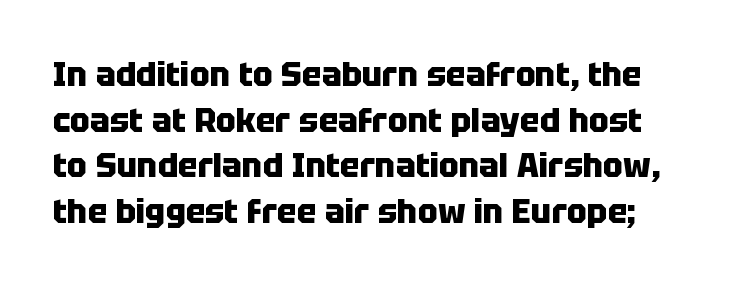
The image shows 33 px heavy sans-serif type, upright; set normal line spacing (1.38x), normal letter spacing, not underlined; low stroke contrast and a large x-height.
